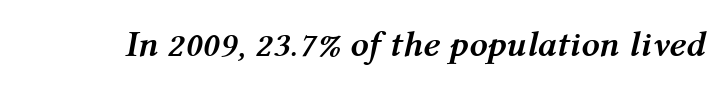
{"italic": "yes", "lean": "right", "slant_degrees": 12, "bold": "yes", "weight": "semibold", "width": "normal", "stroke_contrast": "medium", "x_height": "medium", "monospaced": "no", "underline": "no", "letter_spacing": "normal", "letter_spacing_em": 0.0, "glyph_px": 36}
